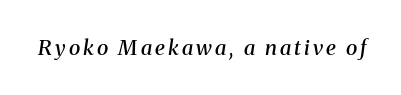
{"italic": "yes", "lean": "right", "slant_degrees": 8, "bold": "semi", "underline": "no", "glyph_px": 21}
